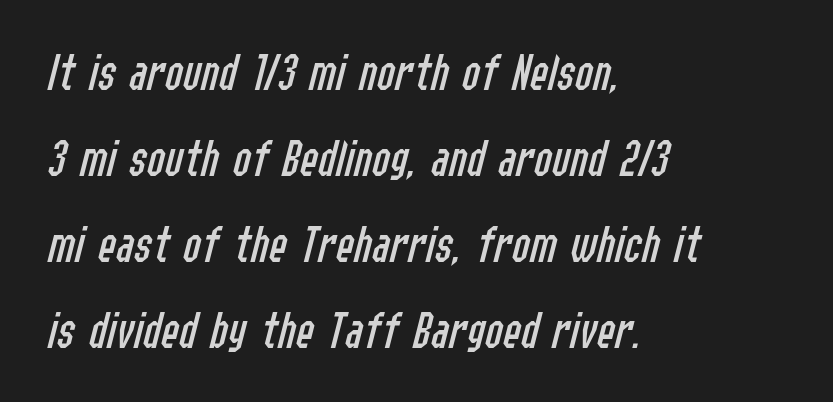
{"italic": "yes", "lean": "right", "slant_degrees": 14, "bold": "no", "weight": "regular", "width": "condensed", "stroke_contrast": "low", "x_height": "medium", "monospaced": "no", "underline": "no", "align": "left", "line_spacing": "normal", "line_spacing_ratio": 1.59, "letter_spacing": "normal", "letter_spacing_em": 0.0, "glyph_px": 54}
